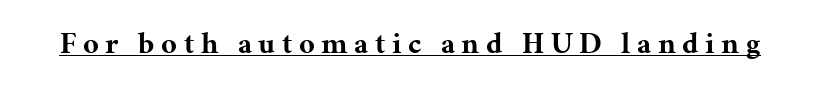
The image shows 30 px bold serif type, upright; set unusually wide letter spacing (+0.22 em), underlined; medium stroke contrast and a medium x-height.
